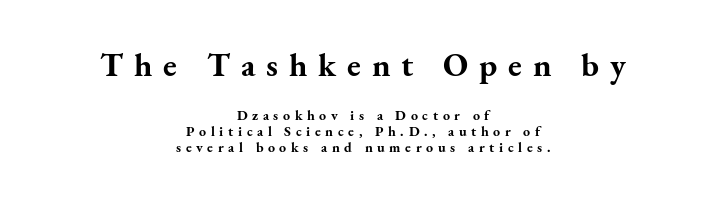
The composition opens big and finishes small. This is roman type, the default non-slanted kind. To sum up the face: it has serifs. Chunky letters — that's bold for sure. Think of a printed novel: that variable character pitch is what you see here.
